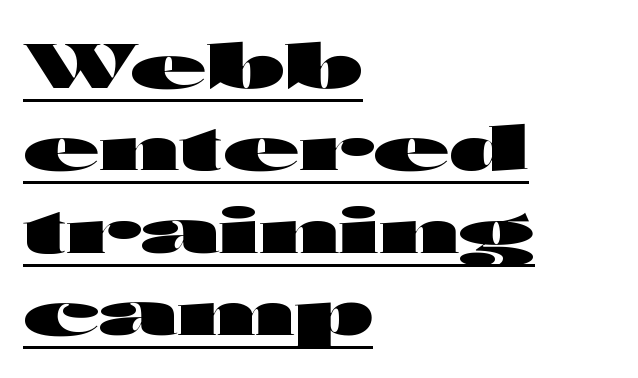
The image shows 62 px heavy, wide sans-serif type, upright; set left-aligned, normal line spacing (1.33x), normal letter spacing, underlined; high stroke contrast and a medium x-height.
